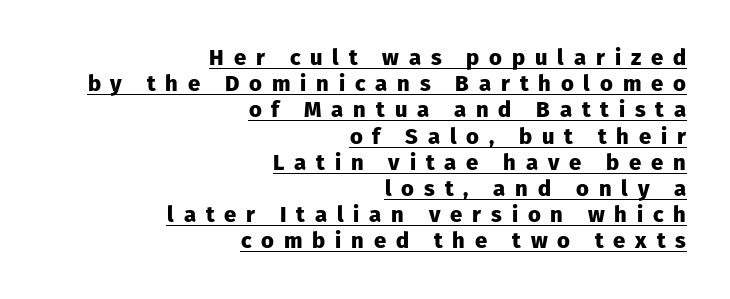
A baseline rule has been typeset under these characters. Rendered with straight, roman letterforms. The letters are spread apart with noticeably loose tracking. Does the copy run flush right? Yes — the right margin is perfectly even. Pretty heavy lettering here — definitely bold.
